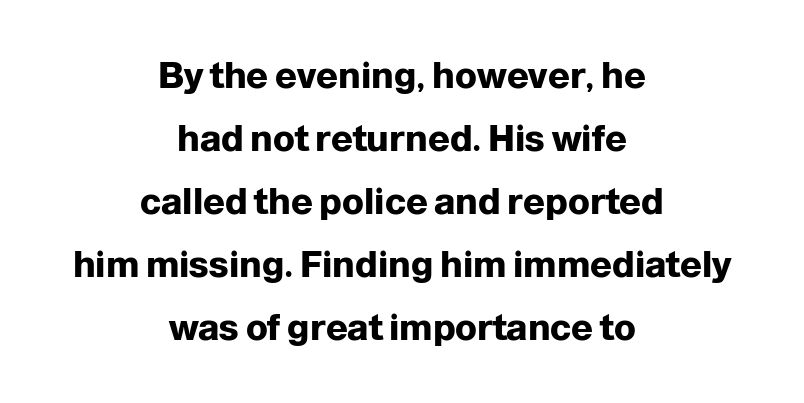
{"serif": "no", "italic": "no", "bold": "yes", "weight": "heavy", "width": "normal", "stroke_contrast": "low", "x_height": "medium", "monospaced": "no", "underline": "no", "align": "center", "line_spacing_ratio": 1.75, "letter_spacing": "normal", "letter_spacing_em": 0.0, "glyph_px": 36}
